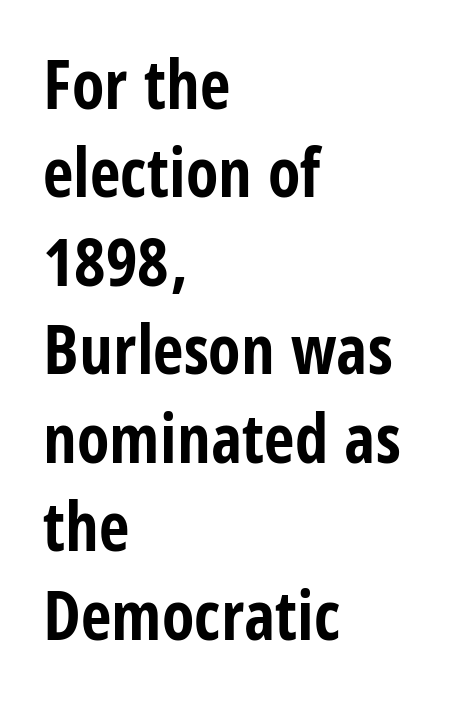
The image shows 67 px bold, condensed sans-serif type, upright; set left-aligned, normal line spacing (1.32x), normal letter spacing, not underlined; low stroke contrast and a large x-height.
